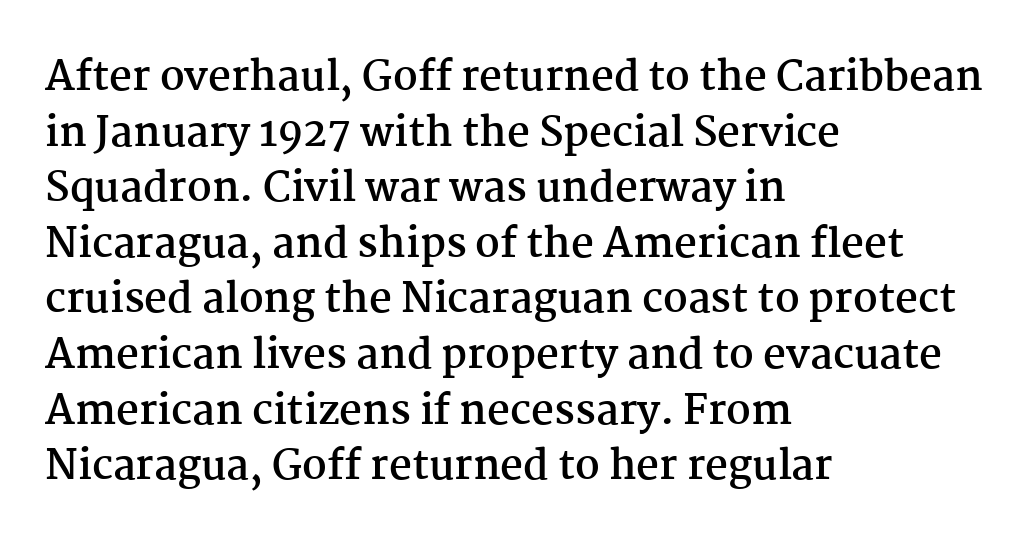
Here the designer chose a conventional face with non-uniform glyph widths. In terms of letterspacing, this is plain default setting. A roman cut, with each character standing at attention. The strokes are fattened all the way to bold. This rendering uses left alignment, leaving the right contour irregular. Leading: standard.
